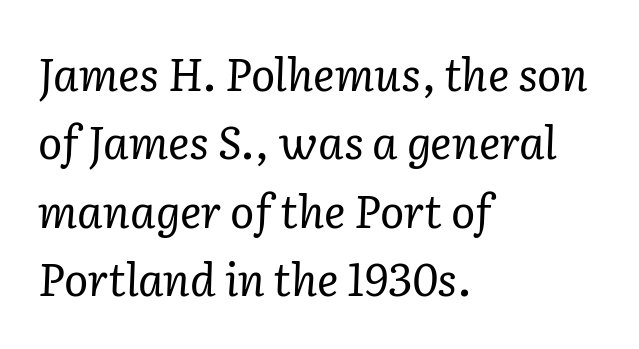
{"serif": "yes", "italic": "yes", "lean": "right", "slant_degrees": 2, "bold": "no", "weight": "regular", "width": "normal", "stroke_contrast": "low", "x_height": "medium", "monospaced": "no", "underline": "no", "align": "left", "line_spacing": "normal", "line_spacing_ratio": 1.52, "letter_spacing": "normal", "letter_spacing_em": 0.0, "glyph_px": 45}
